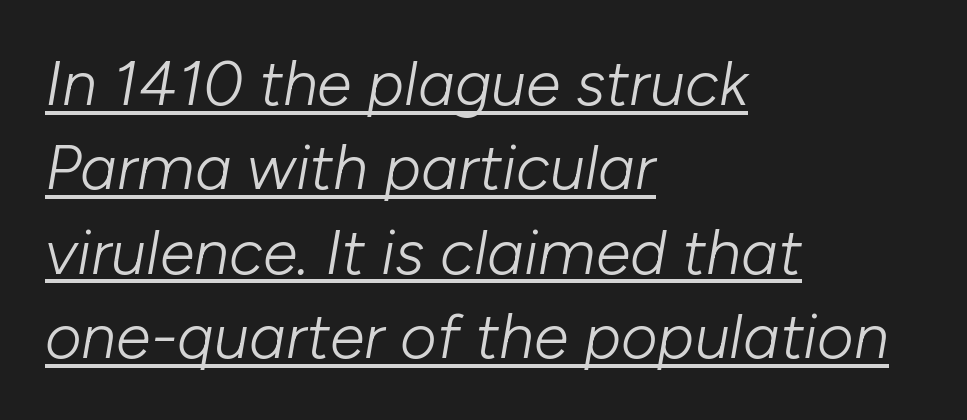
{"italic": "yes", "lean": "right", "slant_degrees": 10, "bold": "no", "weight": "light", "width": "normal", "stroke_contrast": "low", "x_height": "medium", "monospaced": "no", "underline": "yes", "align": "left", "line_spacing": "normal", "line_spacing_ratio": 1.34, "letter_spacing": "normal", "letter_spacing_em": 0.0, "glyph_px": 63}
